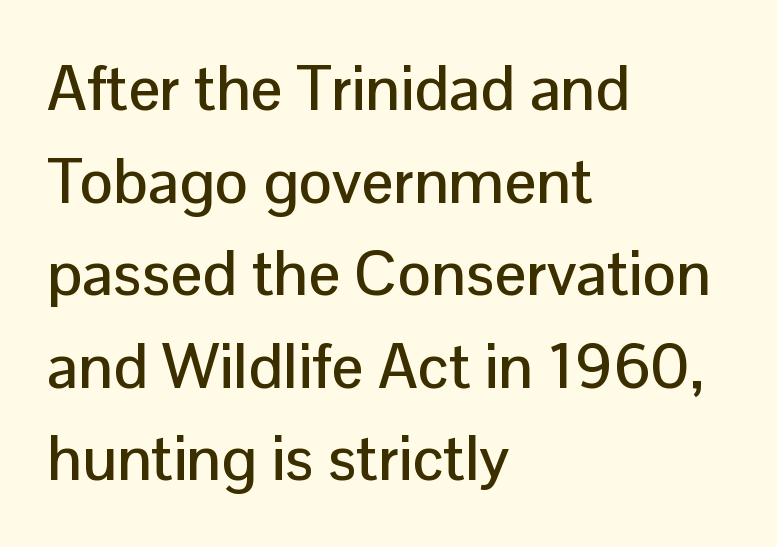
The image shows 63 px sans-serif type, upright; set left-aligned, normal line spacing (1.47x), normal letter spacing, not underlined; low stroke contrast and a medium x-height.
